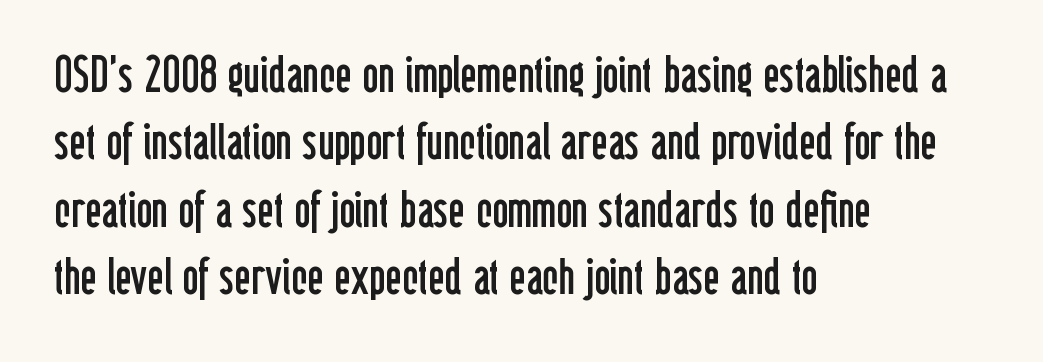
Q: Is the text bold? A: No.
Q: Is the text italic (slanted)? A: No, it is upright.
Q: Is the typeface a serif or a sans-serif typeface? A: Sans-serif.
Q: Is the text underlined? A: No.
Q: How is the paragraph aligned? A: Left-aligned.
Q: Is the spacing between letters normal or unusually wide? A: Normal.
Q: Is the spacing between lines tight, normal or loose? A: Normal.
Q: Width (condensed, normal, or wide)? A: Condensed.
Q: Stroke contrast? A: Low.
Q: x-height? A: Medium.
Q: Monospaced? A: No.
